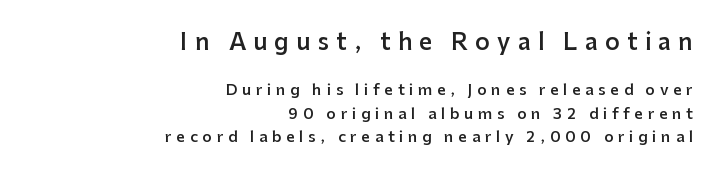
Q: Is the text bold? A: Semi-bold.
Q: Is the text italic (slanted)? A: No, it is upright.
Q: Is the text underlined? A: No.
Q: How is the paragraph aligned? A: Right-aligned.
Q: Is the spacing between letters normal or unusually wide? A: Unusually wide.
Q: Is the spacing between lines tight, normal or loose? A: Normal.
Q: Which block of text is set in a larger size, the first (top) or the second (bottom)? A: The first (top) one.
